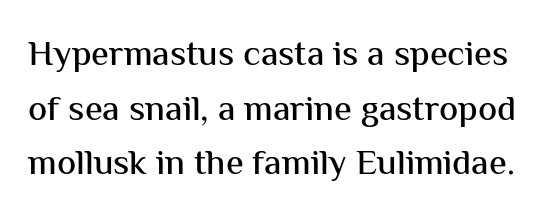
{"serif": "no", "italic": "no", "width": "normal", "stroke_contrast": "medium", "x_height": "medium", "monospaced": "no", "underline": "no", "line_spacing": "normal", "line_spacing_ratio": 1.52, "letter_spacing": "normal", "letter_spacing_em": 0.0, "glyph_px": 36}
